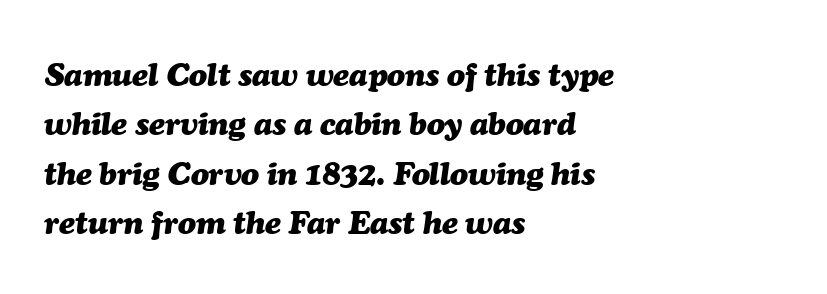
Thick stems and heavy bowls — unmistakably bold. Each line starts at the same left margin while the right side varies. The vertical gap from one line to the next is medium. When letters slant like this, we call the style italic. The passage shown is typed in a proportional face where columns would drift. The area under the type is left untouched.
